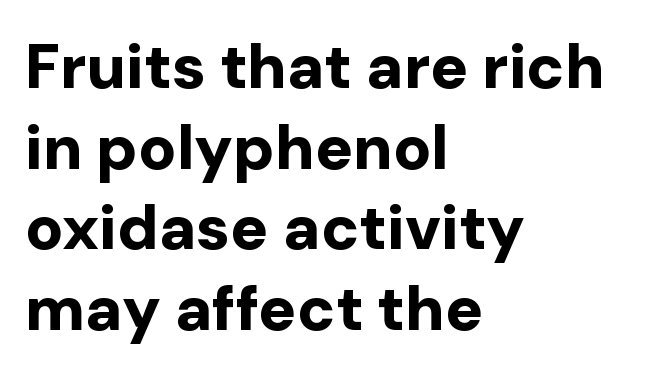
The image shows 63 px bold sans-serif type, upright; set left-aligned, normal line spacing (1.28x), normal letter spacing, not underlined; low stroke contrast and a medium x-height.
